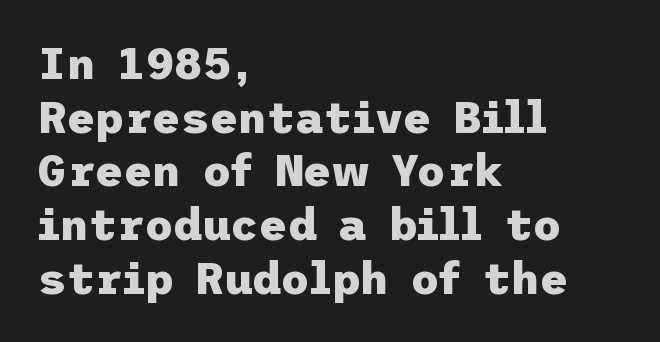
Glyph-to-glyph distance matches everyday printed text. Caption: bold face, heavy strokes. The space beneath each line is pristine and unruled. The typesetter chose a ragged-right arrangement here. Examine the stroke ends and you'll find no serifs.
